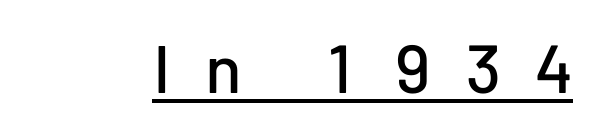
Q: Is the text italic (slanted)? A: No, it is upright.
Q: Is the typeface a serif or a sans-serif typeface? A: Sans-serif.
Q: Is the text underlined? A: Yes.
Q: Is the spacing between letters normal or unusually wide? A: Unusually wide.
Q: Width (condensed, normal, or wide)? A: Normal.
Q: Stroke contrast? A: Low.
Q: x-height? A: Medium.
Q: Monospaced? A: No.
